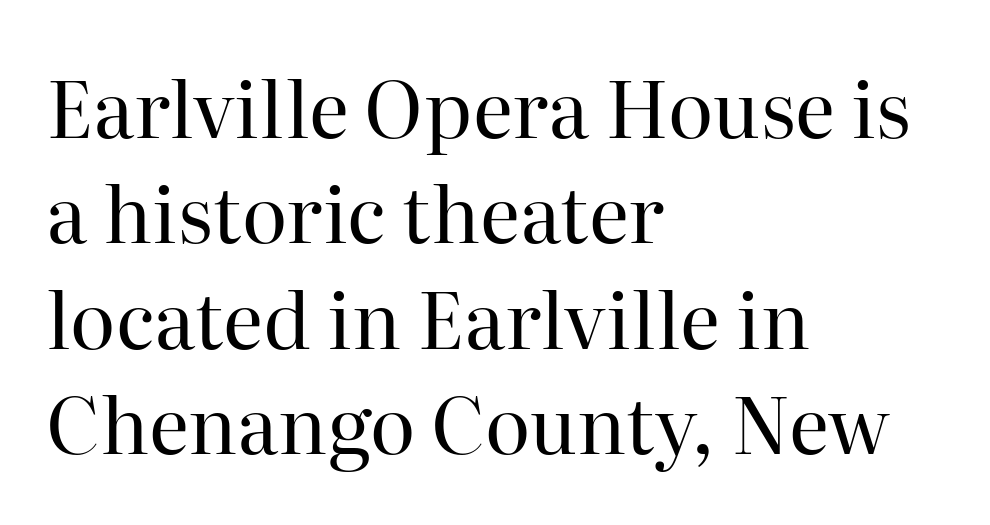
Q: Is the text bold? A: No.
Q: Is the text italic (slanted)? A: No, it is upright.
Q: Is the typeface a serif or a sans-serif typeface? A: Serif.
Q: Is the text underlined? A: No.
Q: How is the paragraph aligned? A: Left-aligned.
Q: Is the spacing between letters normal or unusually wide? A: Normal.
Q: Is the spacing between lines tight, normal or loose? A: Normal.
Q: Width (condensed, normal, or wide)? A: Normal.
Q: Stroke contrast? A: High.
Q: x-height? A: Medium.
Q: Monospaced? A: No.
